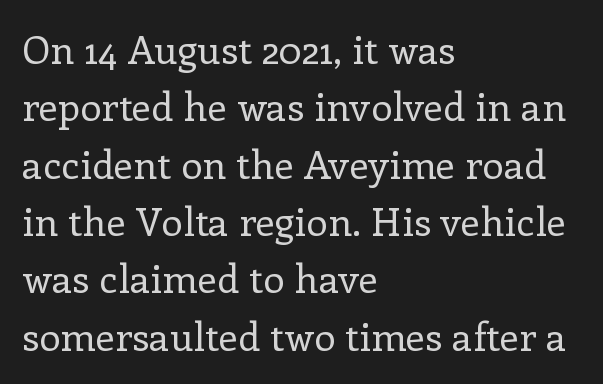
To sum up the face: it has serifs. The type is set solid horizontally, with unmodified tracking. This sample has the flowing, uneven cadence of proportional lettering. Casual observation: everything's shoved over to the left.
